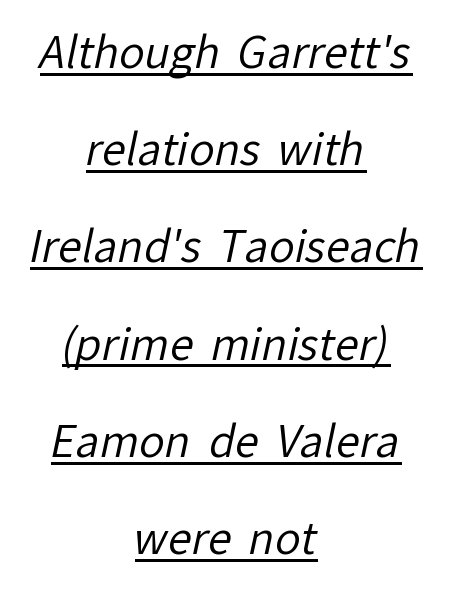
Check where the strokes stop: nothing finishes them off — pure sans. Is the block centered? Yes — each line is placed symmetrically about the middle. Quick note: interline space is abundant. Quick note: underline on. Each letter keeps its own natural width here, so spacing adapts to shape.
